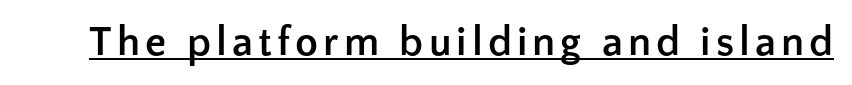
The image shows 42 px semibold sans-serif type, upright; set underlined; low stroke contrast and a medium x-height.
